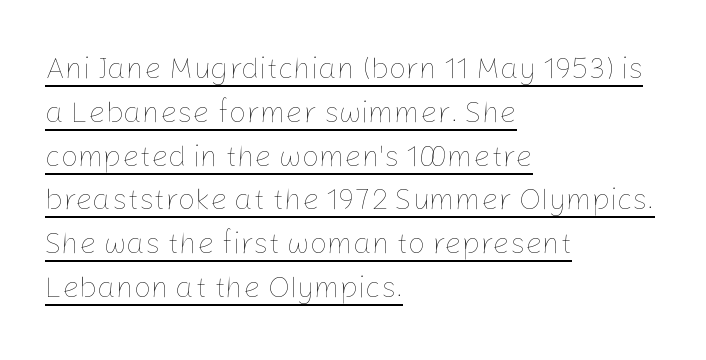
Ordinary non-slanted type is in use. Which margin do the lines hug? The left one — the right edge is uneven. A typesetter would call this proportional, since set widths differ per character. What stands out about the letter spacing? Nothing — it is the standard amount.
